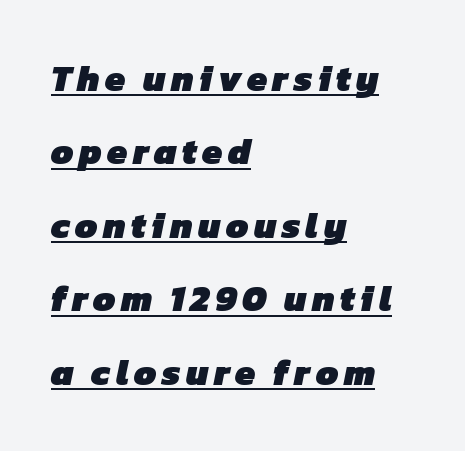
The image shows 36 px heavy sans-serif type; set left-aligned, loose line spacing (2.04x), underlined; low stroke contrast and a medium x-height.
